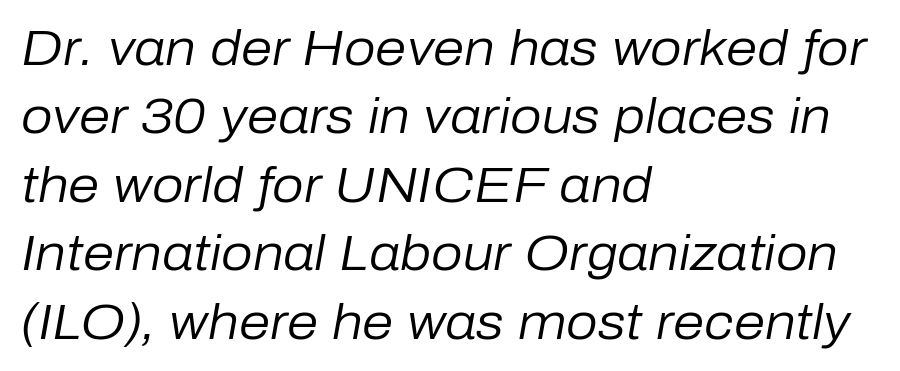
{"italic": "yes", "lean": "right", "slant_degrees": 10, "bold": "no", "weight": "regular", "width": "normal", "stroke_contrast": "low", "x_height": "medium", "monospaced": "no", "underline": "no", "align": "left", "line_spacing": "normal", "line_spacing_ratio": 1.37, "letter_spacing": "normal", "letter_spacing_em": 0.0, "glyph_px": 50}
